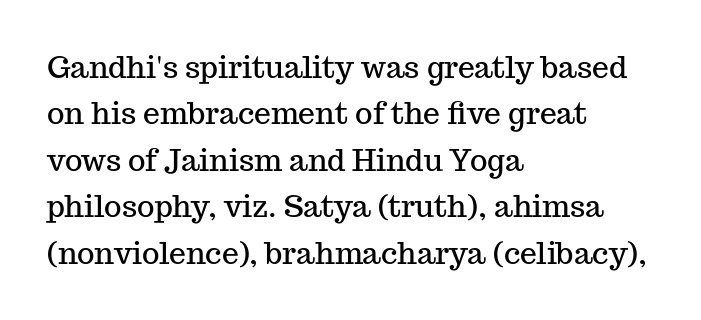
{"serif": "yes", "italic": "no", "width": "normal", "stroke_contrast": "medium", "x_height": "medium", "monospaced": "no", "underline": "no", "align": "left", "line_spacing": "normal", "line_spacing_ratio": 1.55, "letter_spacing": "normal", "letter_spacing_em": 0.0, "glyph_px": 30}
